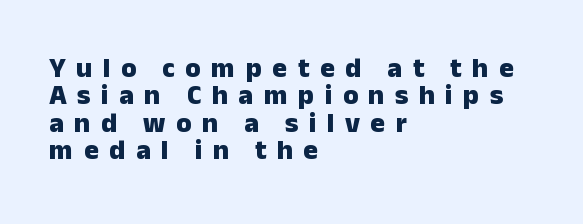
The image shows 28 px heavy sans-serif type, upright; set left-aligned, tight line spacing (0.98x), unusually wide letter spacing (+0.37 em), not underlined; low stroke contrast and a medium x-height.
